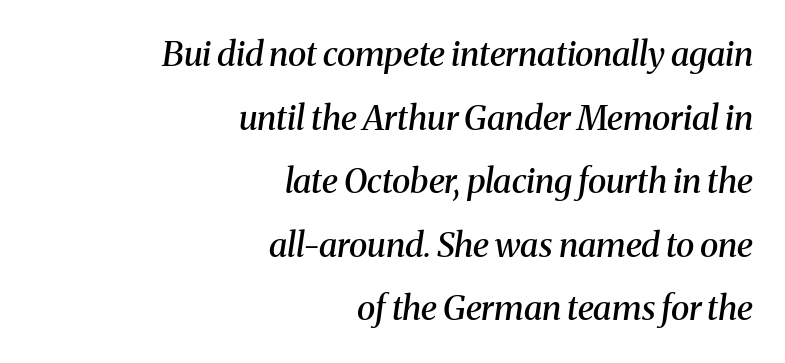
Default kerning and tracking; the words read as compact shapes. Teacher's note: observe the even right margin — that is flush-right alignment. Its strokes are somewhat broadened, the hallmark of semibold type. Looks like regular typesetting: each glyph gets only the width it needs. Designer's note — italics engaged. Type without underlining.
